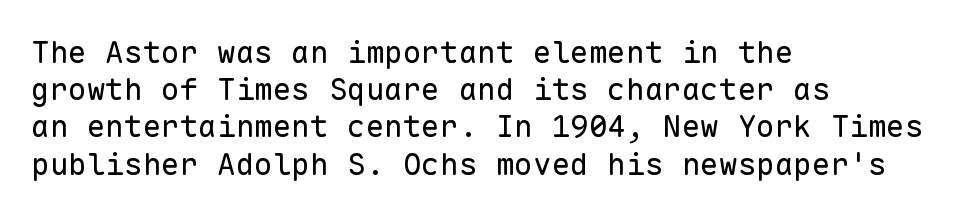
The image shows 31 px regular-weight sans-serif type, upright, monospaced; set left-aligned, line spacing 1.2x, normal letter spacing, not underlined; low stroke contrast and a medium x-height.
